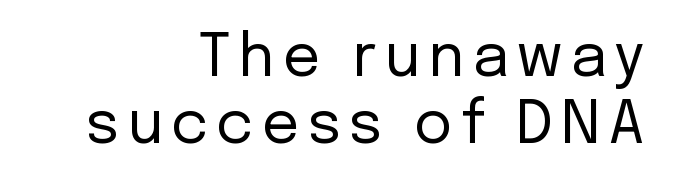
The image shows 59 px regular-weight sans-serif type, upright; set right-aligned, tight line spacing (1.13x), not underlined; low stroke contrast and a medium x-height.
